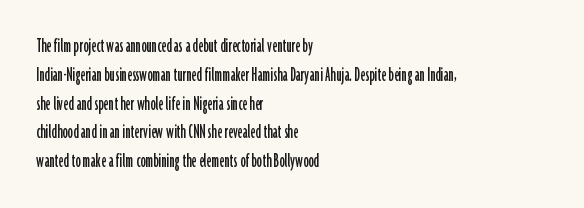
The compositor pushed each line to the left boundary. The strip under each line holds only bare page. When letters stand straight like this, we call the style roman or upright. Letter spacing: default. In terms of leading, this rendering sits right in the middle.
